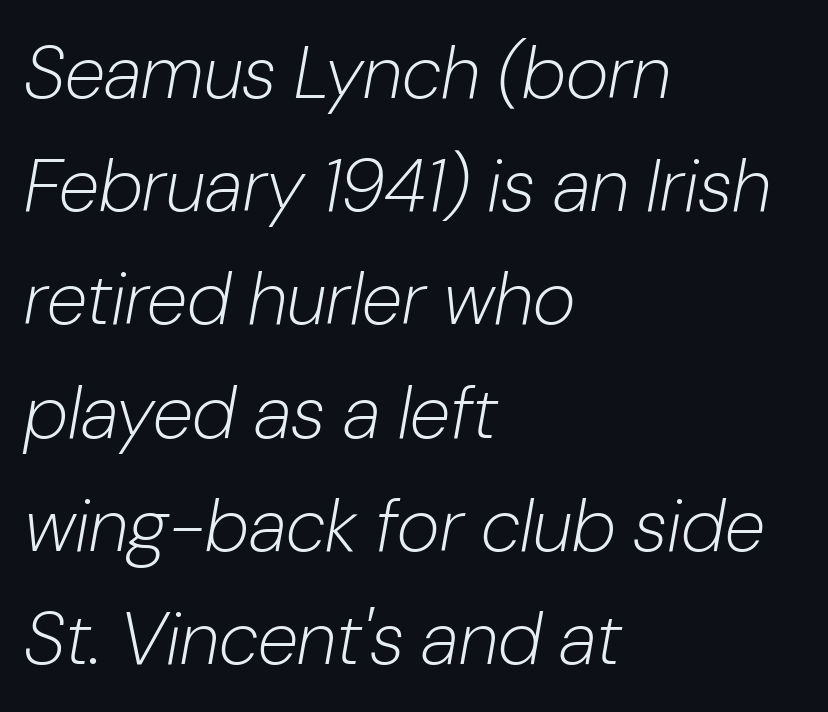
The image shows 74 px light type, italic (leaning right); set left-aligned, normal line spacing (1.53x), normal letter spacing, not underlined; low stroke contrast and a medium x-height.
